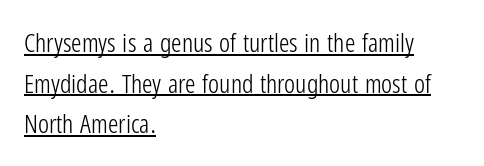
Notice how descenders clear the ascenders below comfortably — that's standard leading. The font is comparable to plain body text, perhaps lighter. The horizontal fit of the characters is conventional and even. Designer's note — italics off, roman on. Horizontally, the lines are justified to the leading edge only. This rendering features underlined lettering.
